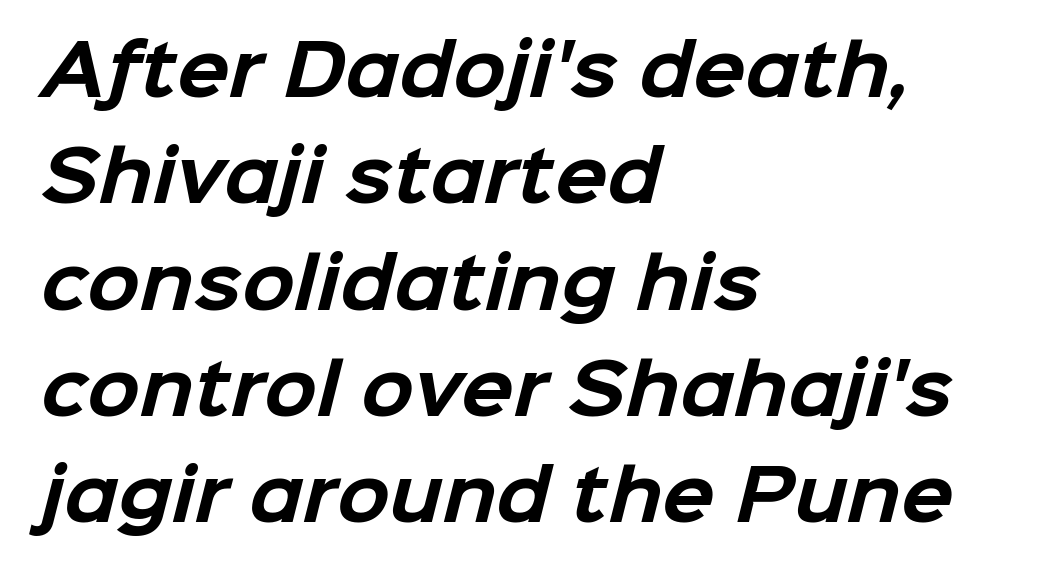
{"serif": "no", "bold": "yes", "weight": "bold", "width": "normal", "stroke_contrast": "low", "x_height": "medium", "monospaced": "no", "underline": "no", "align": "left", "line_spacing": "normal", "line_spacing_ratio": 1.54, "letter_spacing": "normal", "letter_spacing_em": 0.0, "glyph_px": 69}
